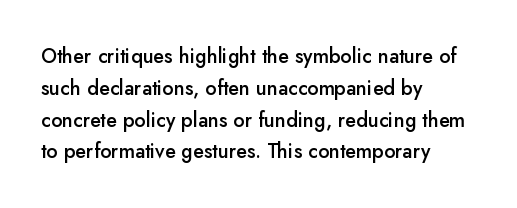
{"italic": "no", "bold": "semi", "underline": "no", "align": "left", "line_spacing": "normal", "line_spacing_ratio": 1.59, "letter_spacing": "normal", "letter_spacing_em": 0.0, "glyph_px": 20}
